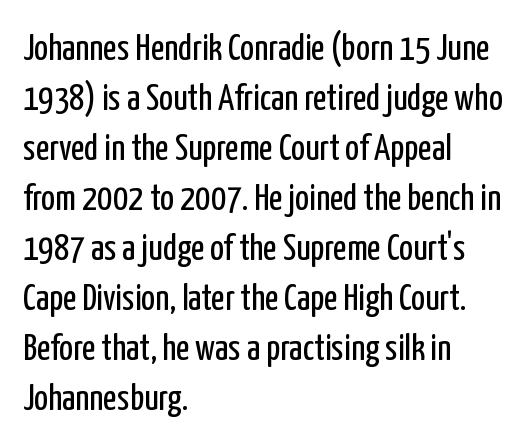
{"serif": "no", "italic": "no", "bold": "no", "weight": "regular", "width": "condensed", "stroke_contrast": "low", "x_height": "medium", "monospaced": "no", "underline": "no", "align": "left", "line_spacing": "normal", "line_spacing_ratio": 1.35, "letter_spacing": "normal", "letter_spacing_em": 0.0, "glyph_px": 37}
